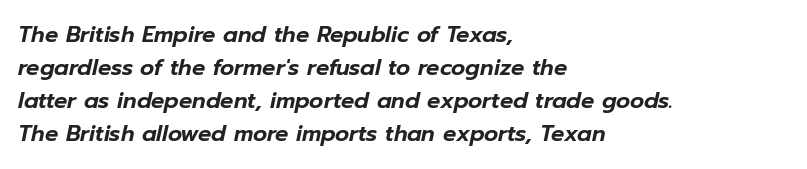
{"italic": "yes", "lean": "right", "slant_degrees": 12, "underline": "no", "align": "left", "line_spacing": "normal", "line_spacing_ratio": 1.5, "letter_spacing": "normal", "letter_spacing_em": 0.0, "glyph_px": 22}
